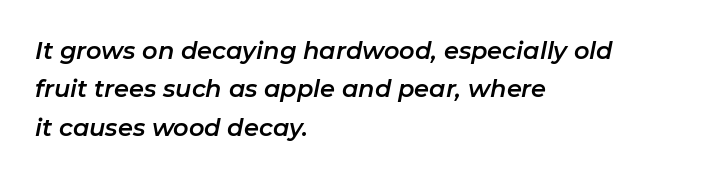
Plain, unruled lines of type. Normally led — the rows are evenly, conventionally spaced. Here the glyphs are tracked normally, forming tight word shapes. Would a proofreader flag this as italicized? Yes. Is the block centered? No — it sits flush against the left margin.
